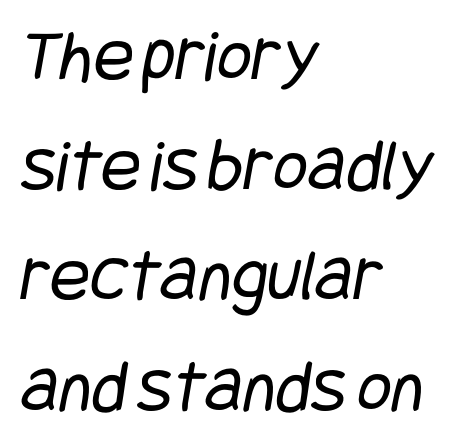
The image shows 75 px regular-weight, condensed sans-serif type; set left-aligned, normal line spacing (1.47x), normal letter spacing, not underlined; low stroke contrast and a large x-height.
